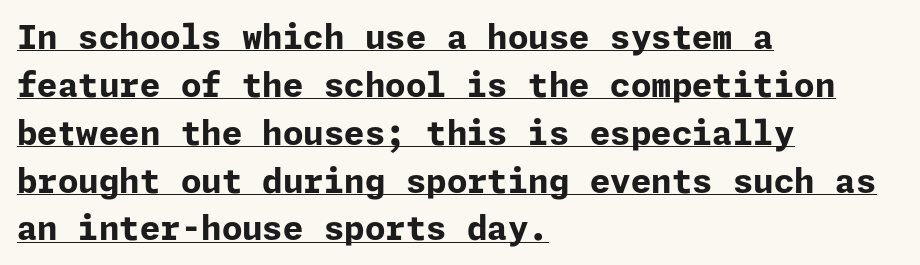
Compared with a centered layout, this one pins lines to the left instead. The font is running at its bold setting. How are the letters spaced? Ordinarily, with no added tracking. These lines were composed using upright roman letters.
